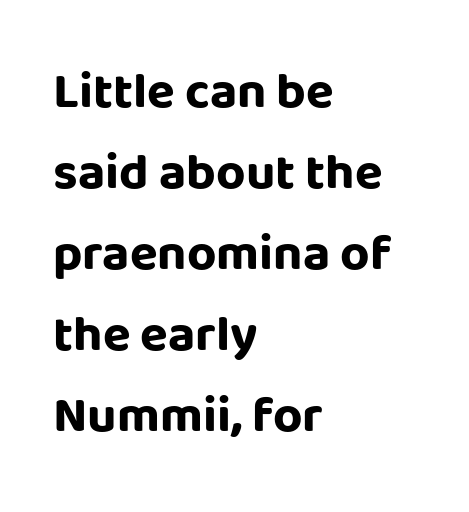
Q: Is the text bold? A: Yes.
Q: Is the text italic (slanted)? A: No, it is upright.
Q: Is the typeface a serif or a sans-serif typeface? A: Sans-serif.
Q: Is the text underlined? A: No.
Q: How is the paragraph aligned? A: Left-aligned.
Q: Is the spacing between letters normal or unusually wide? A: Normal.
Q: Is the spacing between lines tight, normal or loose? A: Normal.
Q: Width (condensed, normal, or wide)? A: Normal.
Q: Stroke contrast? A: Low.
Q: x-height? A: Large.
Q: Monospaced? A: No.
